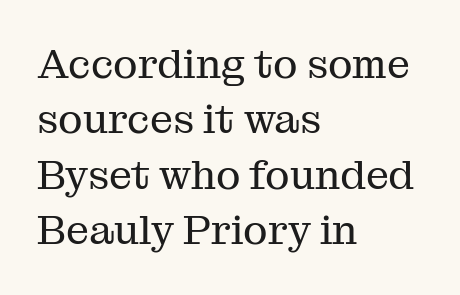
A typesetter would call this leading conventional body-copy spacing. Nobody touched the tracking dial on this one. Spacing verdict: proportional, widths tailored to each character. Letters rest on an invisible, unmarked baseline.
